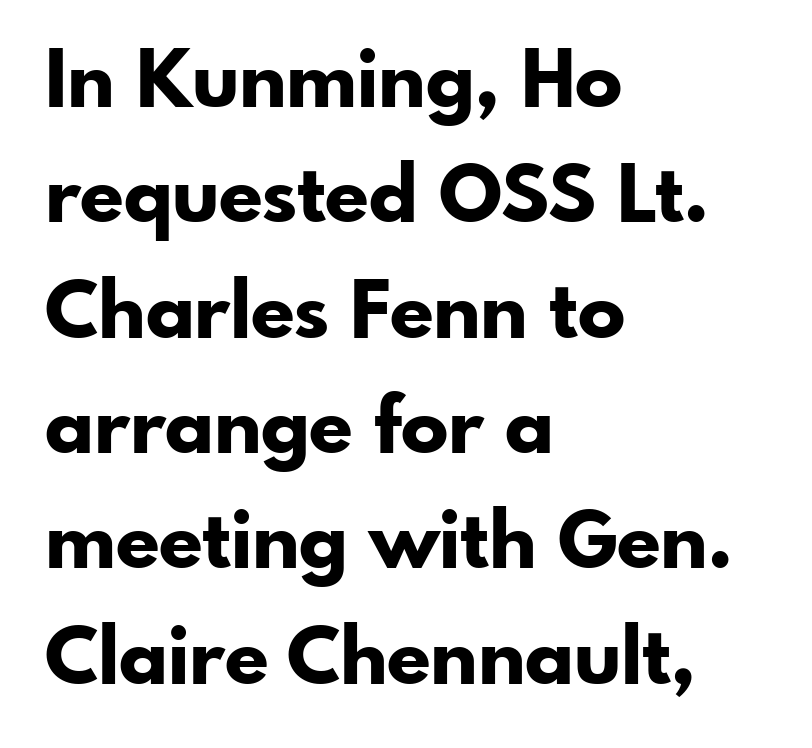
It's the straight-up-and-down kind of type. Just letters on the line, the space beneath them empty. Horizontally, the lines are justified to the leading edge only. Character widths vary here, with narrow letters taking less room than wide ones. The rendering shows plain stroke endings on the letterforms — a sans-serif design.
